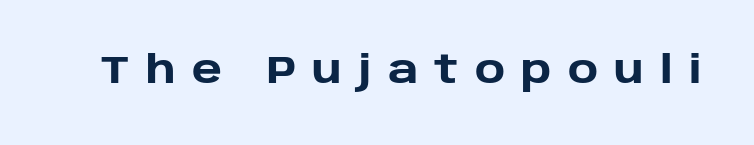
The image shows 38 px heavy sans-serif type, upright; set unusually wide letter spacing (+0.43 em), not underlined; low stroke contrast and a large x-height.
